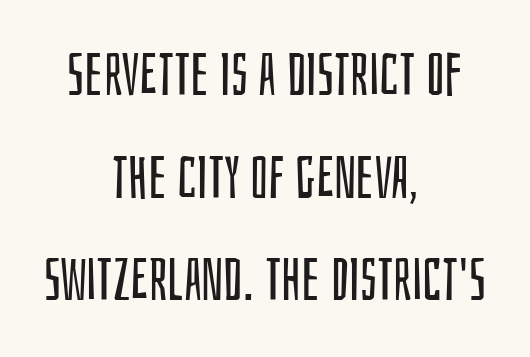
{"serif": "no", "italic": "no", "bold": "no", "weight": "regular", "width": "condensed", "stroke_contrast": "low", "x_height": "large", "monospaced": "no", "underline": "no", "align": "center", "line_spacing_ratio": 1.74, "letter_spacing": "normal", "letter_spacing_em": 0.0, "glyph_px": 59}
